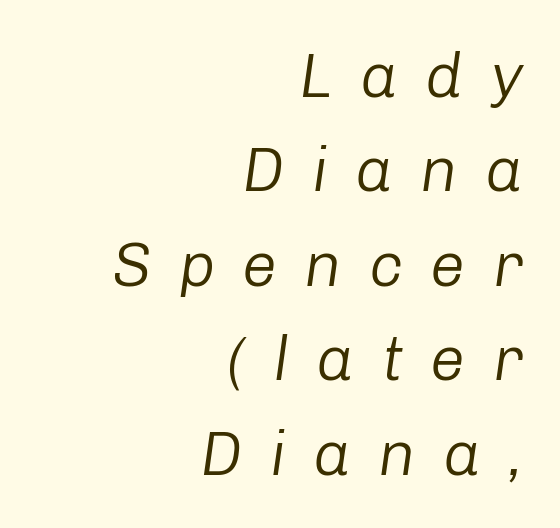
Q: Is the text bold? A: No.
Q: Is the text italic (slanted)? A: Yes, it leans right by about 8 degrees.
Q: Is the text underlined? A: No.
Q: How is the paragraph aligned? A: Right-aligned.
Q: Is the spacing between letters normal or unusually wide? A: Unusually wide.
Q: Is the spacing between lines tight, normal or loose? A: Normal.
Q: Width (condensed, normal, or wide)? A: Normal.
Q: Stroke contrast? A: Low.
Q: x-height? A: Medium.
Q: Monospaced? A: No.
